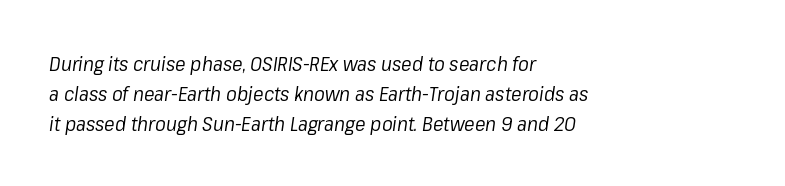
Q: Is the text bold? A: No.
Q: Is the text italic (slanted)? A: Yes, it leans right by about 8 degrees.
Q: Is the text underlined? A: No.
Q: How is the paragraph aligned? A: Left-aligned.
Q: Is the spacing between letters normal or unusually wide? A: Normal.
Q: Is the spacing between lines tight, normal or loose? A: Normal.
